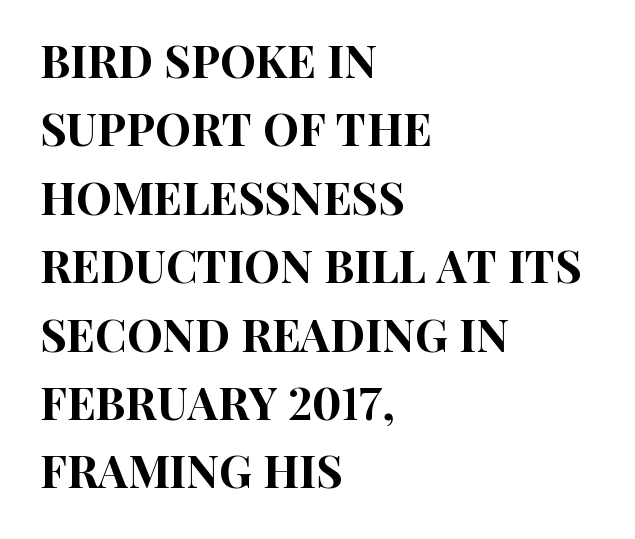
Q: Is the text italic (slanted)? A: No, it is upright.
Q: Is the typeface a serif or a sans-serif typeface? A: Sans-serif.
Q: Is the text underlined? A: No.
Q: How is the paragraph aligned? A: Left-aligned.
Q: Is the spacing between letters normal or unusually wide? A: Normal.
Q: Is the spacing between lines tight, normal or loose? A: Normal.
Q: Width (condensed, normal, or wide)? A: Condensed.
Q: Stroke contrast? A: High.
Q: x-height? A: Large.
Q: Monospaced? A: No.
